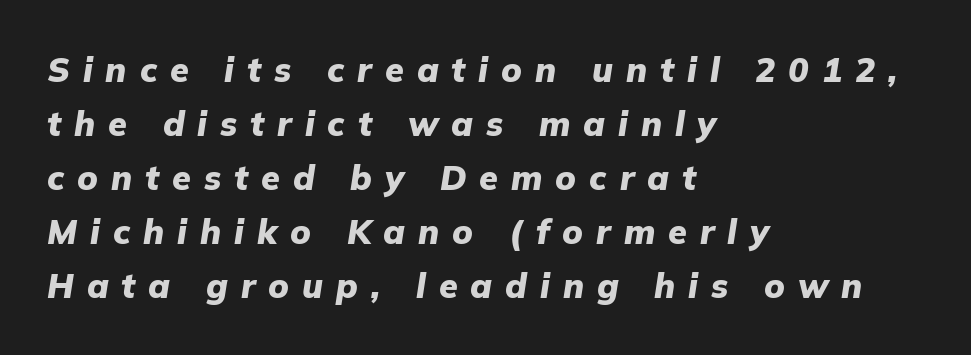
The image shows 34 px heavy type, italic (leaning right); set left-aligned, normal line spacing (1.59x), unusually wide letter spacing (+0.38 em), not underlined; low stroke contrast and a medium x-height.
